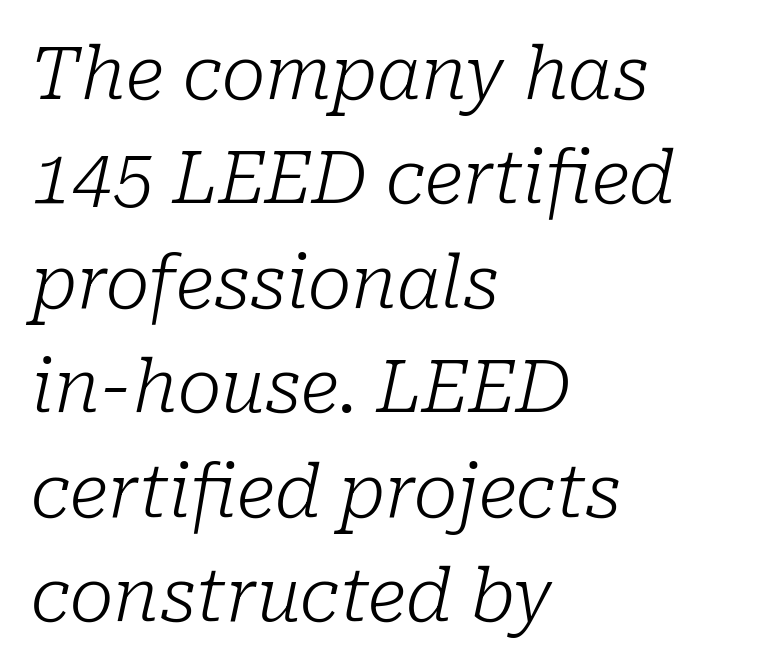
The image shows 73 px light serif type, italic (leaning right); set left-aligned, normal line spacing (1.43x), normal letter spacing, not underlined; low stroke contrast and a medium x-height.
